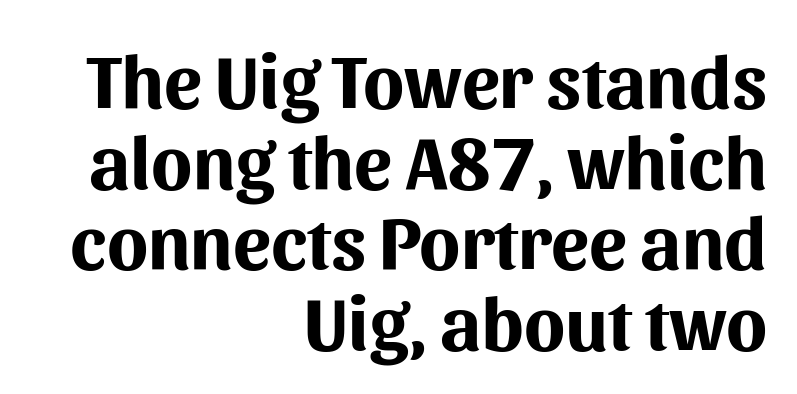
Q: Is the text bold? A: Yes.
Q: Is the text italic (slanted)? A: No, it is upright.
Q: Is the typeface a serif or a sans-serif typeface? A: Sans-serif.
Q: Is the text underlined? A: No.
Q: How is the paragraph aligned? A: Right-aligned.
Q: Is the spacing between letters normal or unusually wide? A: Normal.
Q: Is the spacing between lines tight, normal or loose? A: Tight.
Q: Width (condensed, normal, or wide)? A: Normal.
Q: Stroke contrast? A: Medium.
Q: x-height? A: Medium.
Q: Monospaced? A: No.
